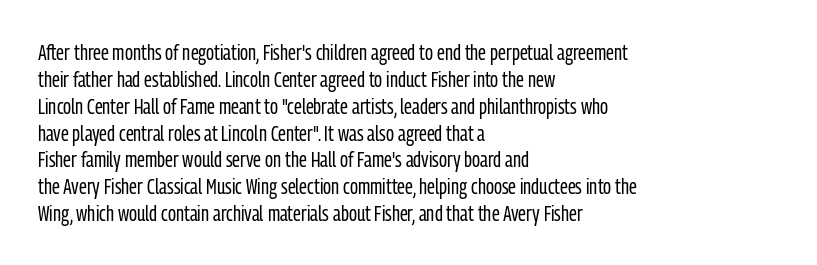
Honestly, the letter spacing is just normal — you wouldn't notice it. A student would call this left alignment; a typographer would say flush left, rag right. The font sits on the lighter half of the weight spectrum, regular included. Just letters on the line, the space beneath them empty.
